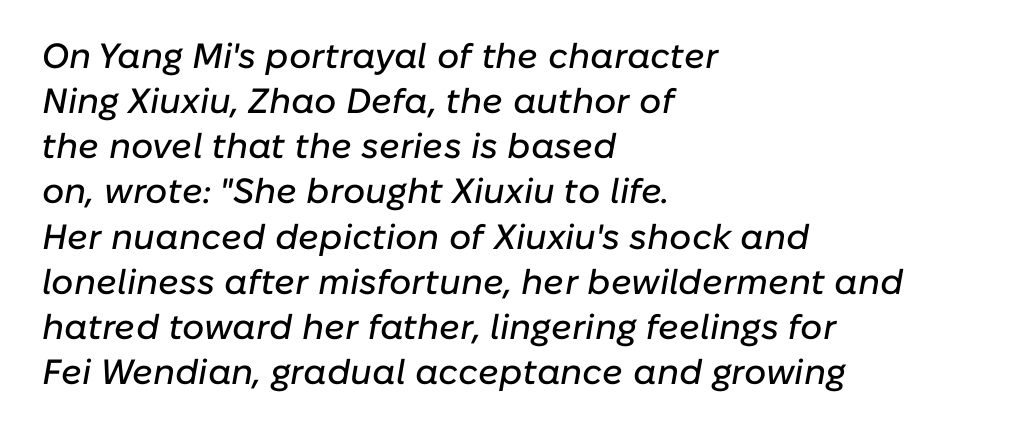
{"italic": "yes", "lean": "right", "slant_degrees": 10, "width": "normal", "stroke_contrast": "low", "x_height": "medium", "monospaced": "no", "underline": "no", "align": "left", "line_spacing": "normal", "line_spacing_ratio": 1.29, "letter_spacing": "normal", "letter_spacing_em": 0.0, "glyph_px": 35}
